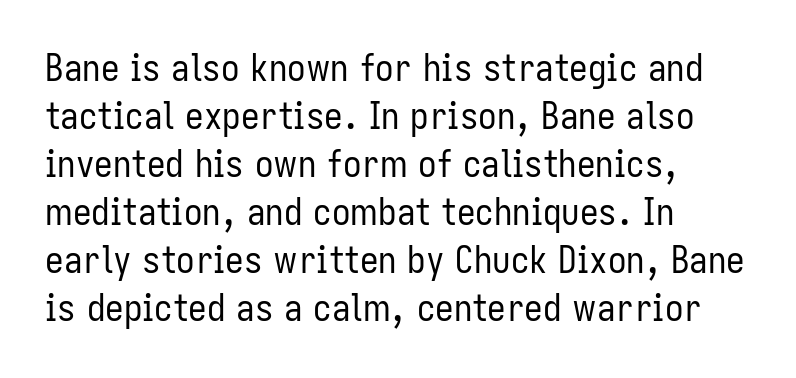
Horizontally, the lines are justified to the leading edge only. Nothing sits at the stroke ends, so this counts as sans-serif. Weight class: somewhere from thin through regular. Italic? Not at all — the glyphs are vertical. Between one letter and the next there's only the usual sliver of space.
